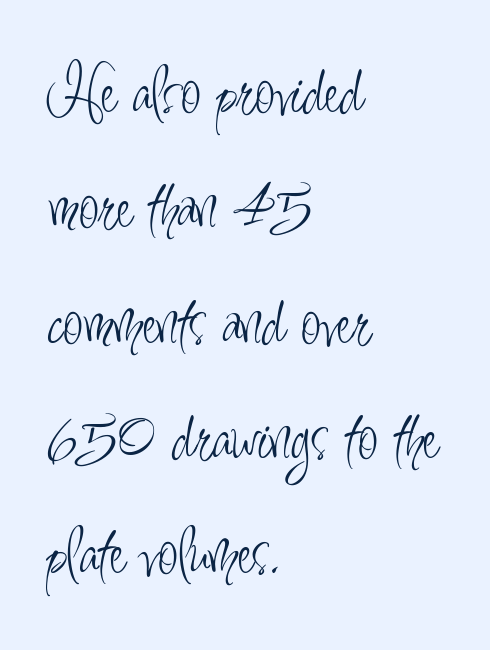
The image shows 73 px light, condensed sans-serif type; set left-aligned, normal line spacing (1.58x), normal letter spacing, not underlined; low stroke contrast and a small x-height.
